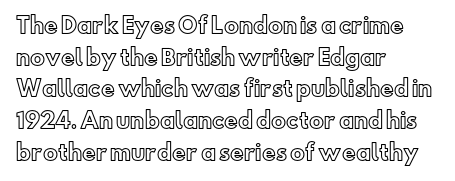
The image shows 21 px text type, upright; set left-aligned, normal line spacing (1.51x), normal letter spacing, not underlined.
